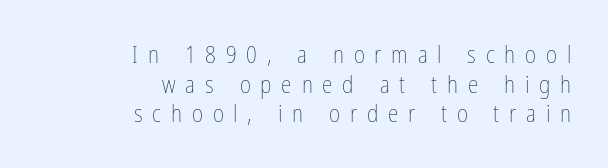
One-word summary of the alignment: right. In terms of posture, this sample is upright. Each row of text sits above clean, open space. Someone cranked the tracking dial way up on this one. Vertical stems look standard width or narrower in stroke.
